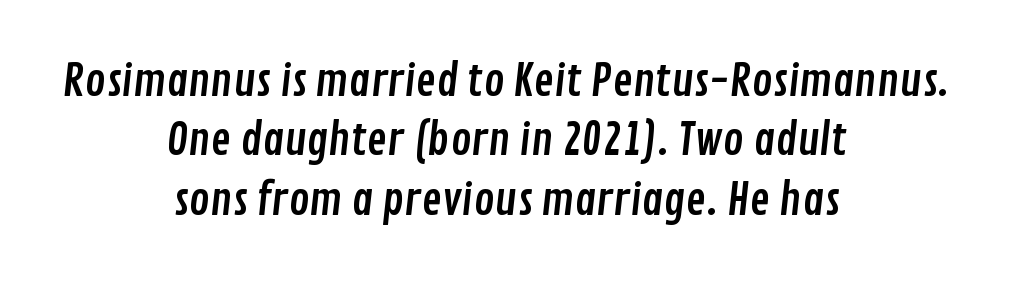
The image shows 43 px condensed sans-serif type; set centered, normal line spacing (1.38x), normal letter spacing, not underlined; low stroke contrast and a medium x-height.
